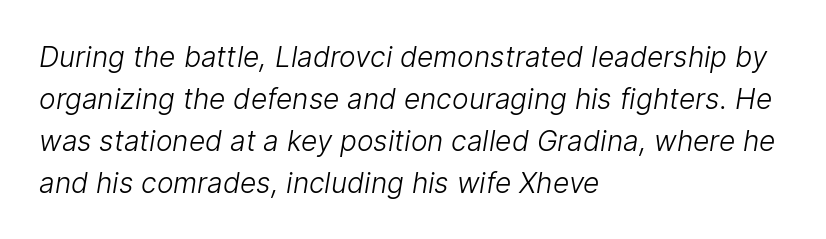
The image shows 28 px light sans-serif type; set left-aligned, normal line spacing (1.5x), normal letter spacing, not underlined; low stroke contrast and a medium x-height.
